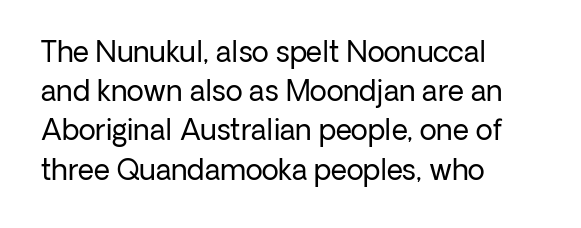
Vertically, the passage feels balanced, rows spaced as you'd expect. You can tell it's not italic because the verticals are truly vertical. This is sans-serif lettering, the kind often seen on screens and signage. Descenders are the only things crossing below the line.
